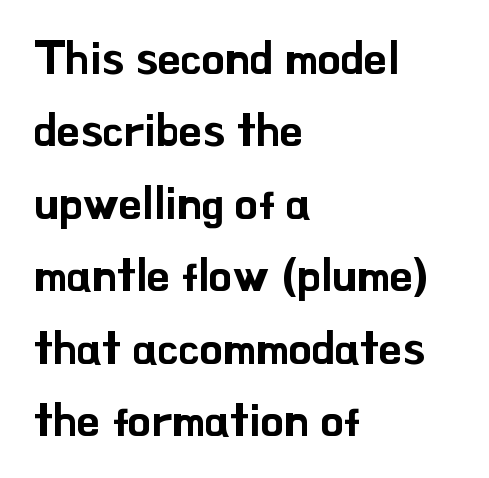
{"serif": "no", "italic": "no", "width": "normal", "stroke_contrast": "low", "x_height": "small", "monospaced": "no", "underline": "no", "align": "left", "line_spacing": "normal", "line_spacing_ratio": 1.54, "letter_spacing": "normal", "letter_spacing_em": 0.0, "glyph_px": 47}
